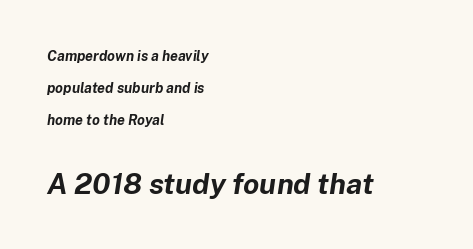
The image shows 29 px bold type, italic (leaning right); set left-aligned, loose line spacing (2.29x), normal letter spacing, not underlined; the second (bottom) block is 2.07x larger; low stroke contrast and a medium x-height.
